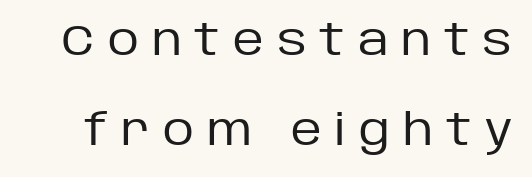
Vertically, the passage feels expansive, rows floating well apart. Someone cranked the tracking dial way up on this one. This sample has the flowing, uneven cadence of proportional lettering. Notice how the stems are strictly vertical — no italics here. A typesetter would label this face a sans.
